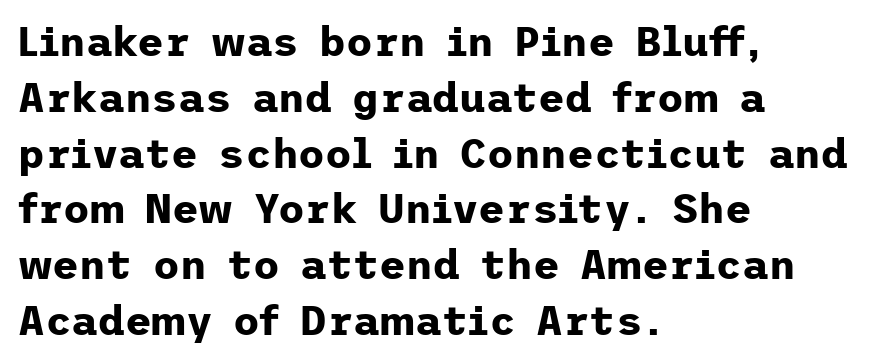
Leading: standard. The characters look thick and weighty, a clear bold. What stands out about the letter spacing? Nothing — it is the standard amount. Clear beneath every line of the passage. Upright lettering throughout. Is the block centered? No — it sits flush against the left margin.
